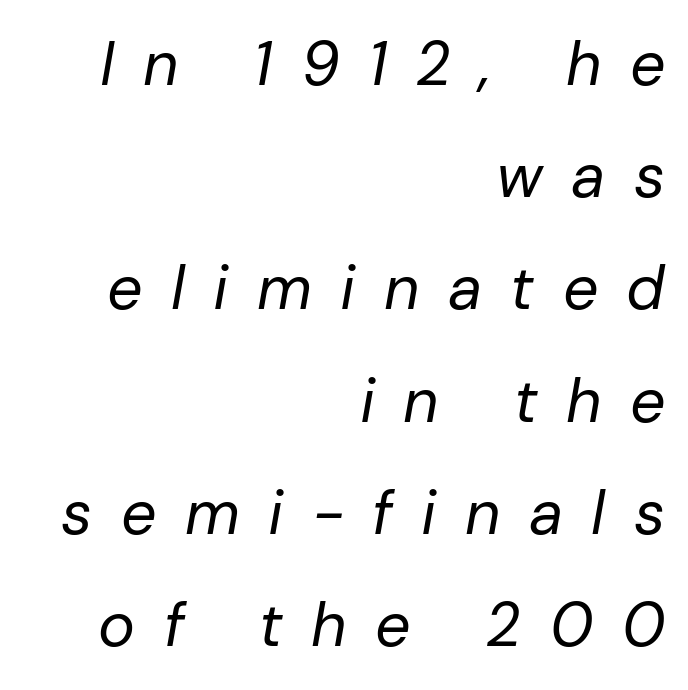
The image shows 62 px regular-weight type, italic (leaning right); set right-aligned, line spacing 1.81x, unusually wide letter spacing (+0.46 em), not underlined; low stroke contrast and a medium x-height.
